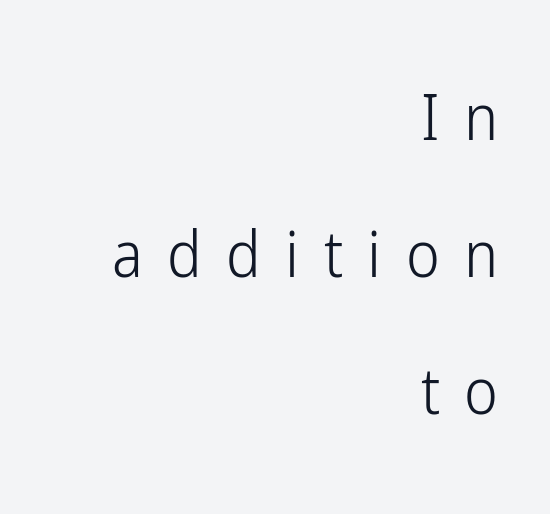
The image shows 64 px light, condensed sans-serif type, upright; set right-aligned, loose line spacing (2.14x), unusually wide letter spacing (+0.38 em), not underlined; low stroke contrast and a medium x-height.
